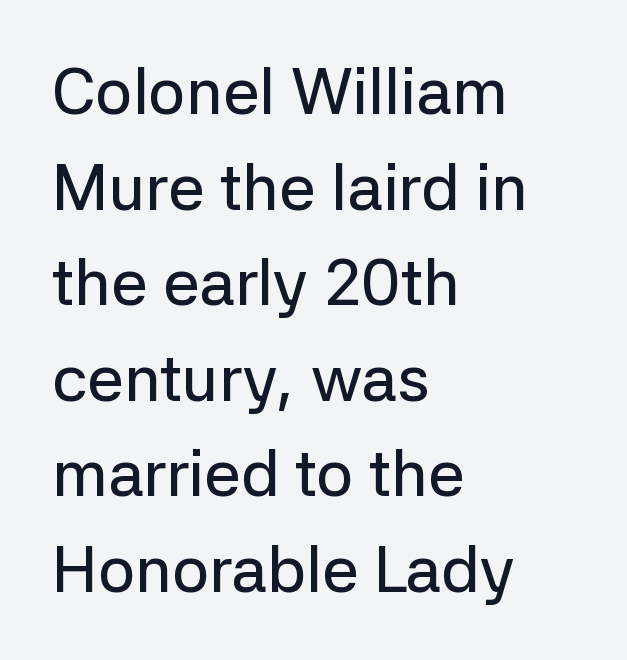
{"serif": "no", "italic": "no", "width": "normal", "stroke_contrast": "low", "x_height": "medium", "monospaced": "no", "underline": "no", "align": "left", "line_spacing": "normal", "line_spacing_ratio": 1.47, "letter_spacing": "normal", "letter_spacing_em": 0.0, "glyph_px": 65}
